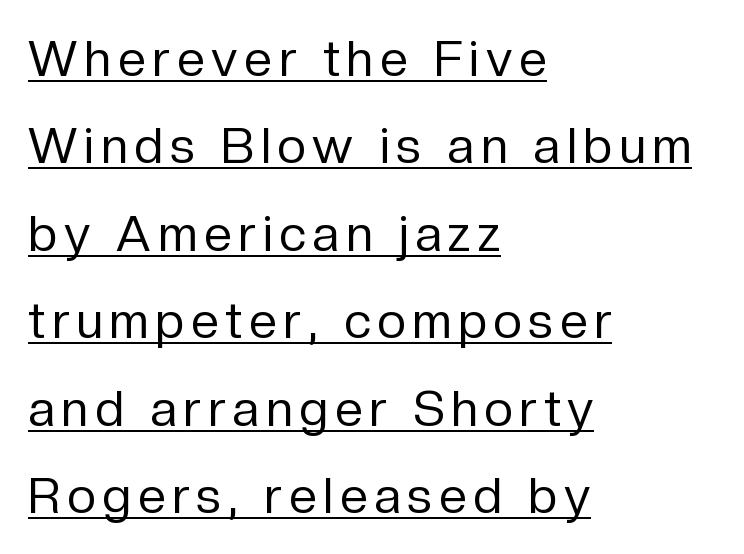
The image shows 50 px regular-weight sans-serif type, upright; set left-aligned, line spacing 1.75x, underlined; low stroke contrast and a medium x-height.
